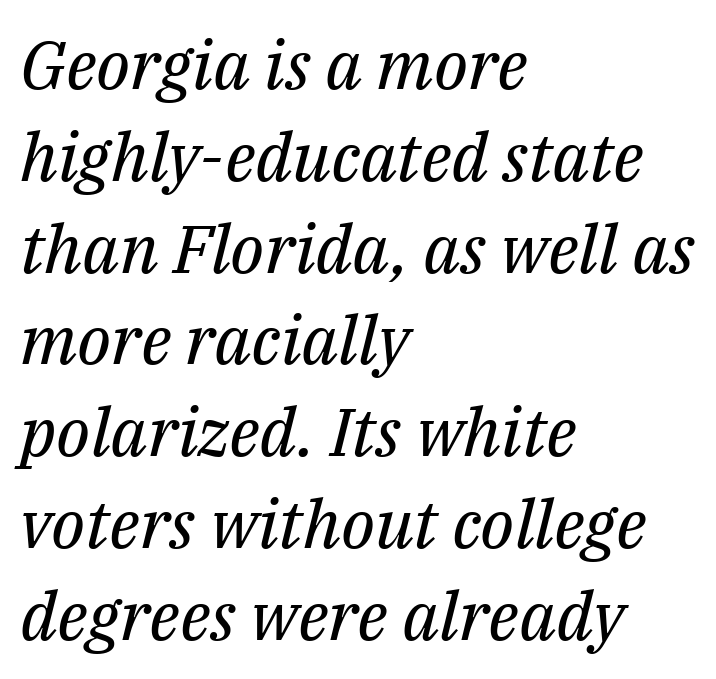
The image shows 67 px regular-weight serif type, italic (leaning right); set left-aligned, normal line spacing (1.37x), normal letter spacing, not underlined; medium stroke contrast and a medium x-height.
